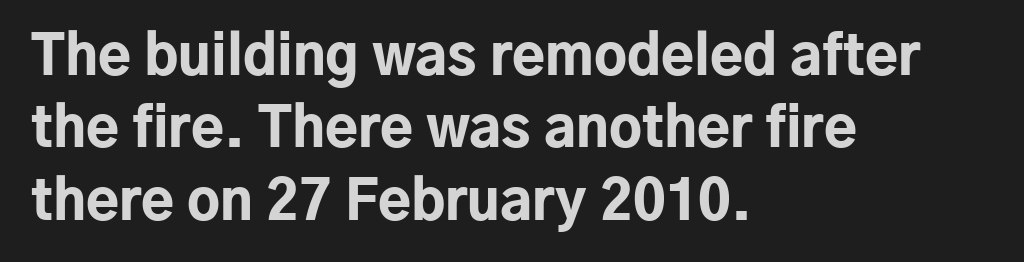
The letters stand upright; this is a roman face. Typesetter's note: full bold, strokes at maximum text heaviness. Vertical spacing — default. If you drew a ruler down the left edge, every line would touch it. Bare-footed words on every line.
